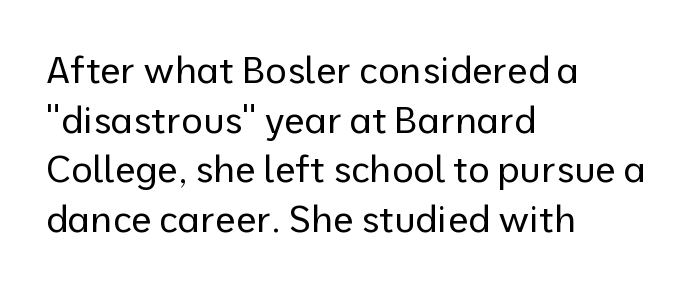
Here the glyphs are tracked normally, forming tight word shapes. Counters stay open thanks to moderate or lighter strokes. Visually the block forms a straight wall on the left and a jagged coastline on the right. Rows of type keep a routine distance in the vertical direction. Type without underlining. Here the designer chose a conventional face with non-uniform glyph widths.
